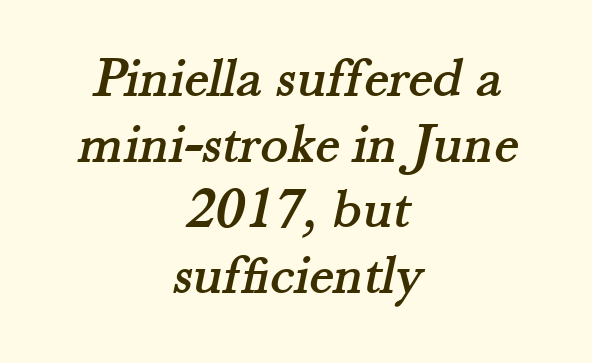
The image shows 58 px serif type; set centered, tight line spacing (1.13x), normal letter spacing, not underlined; medium stroke contrast and a small x-height.
